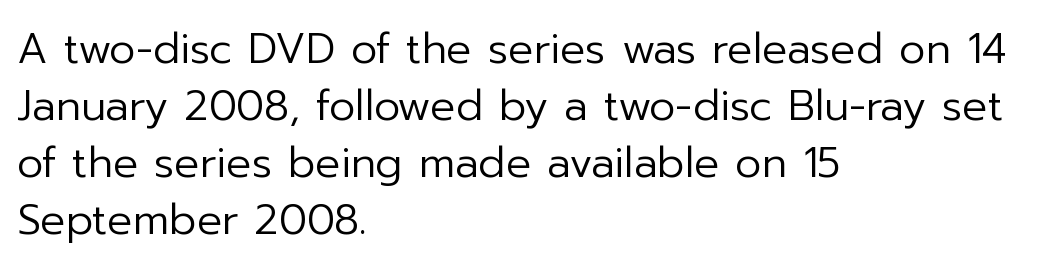
Q: Is the text bold? A: No.
Q: Is the text italic (slanted)? A: No, it is upright.
Q: Is the typeface a serif or a sans-serif typeface? A: Sans-serif.
Q: Is the text underlined? A: No.
Q: How is the paragraph aligned? A: Left-aligned.
Q: Is the spacing between letters normal or unusually wide? A: Normal.
Q: Is the spacing between lines tight, normal or loose? A: Normal.
Q: Width (condensed, normal, or wide)? A: Normal.
Q: Stroke contrast? A: Low.
Q: x-height? A: Medium.
Q: Monospaced? A: No.
